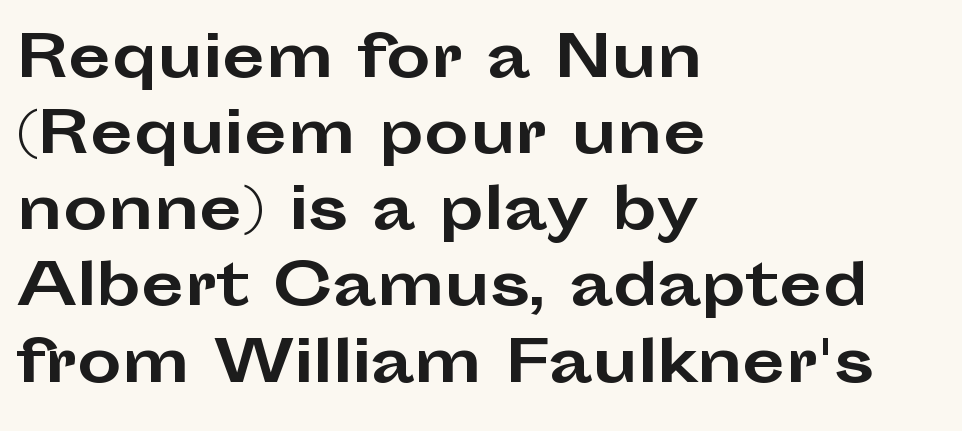
{"serif": "no", "italic": "no", "bold": "yes", "weight": "bold", "width": "wide", "stroke_contrast": "low", "x_height": "medium", "monospaced": "no", "underline": "no", "align": "left", "line_spacing": "normal", "line_spacing_ratio": 1.36, "letter_spacing": "normal", "letter_spacing_em": 0.0, "glyph_px": 56}
